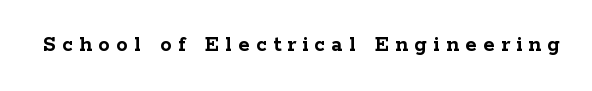
The image shows 23 px bold type, upright; set unusually wide letter spacing (+0.28 em), not underlined.
